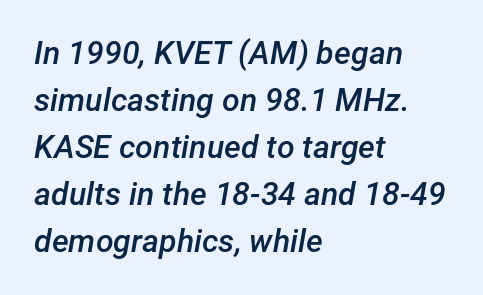
{"italic": "yes", "lean": "right", "slant_degrees": 12, "bold": "semi", "weight": "semibold", "width": "normal", "stroke_contrast": "low", "x_height": "medium", "monospaced": "no", "underline": "no", "align": "left", "line_spacing": "normal", "line_spacing_ratio": 1.47, "letter_spacing": "normal", "letter_spacing_em": 0.0, "glyph_px": 32}
